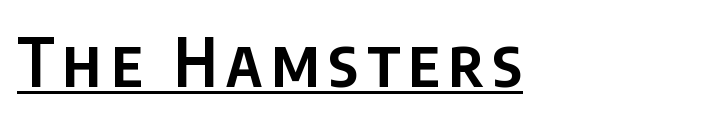
Q: Is the text bold? A: Semi-bold.
Q: Is the text italic (slanted)? A: No, it is upright.
Q: Is the typeface a serif or a sans-serif typeface? A: Sans-serif.
Q: Is the text underlined? A: Yes.
Q: How is the paragraph aligned? A: Left-aligned.
Q: Width (condensed, normal, or wide)? A: Condensed.
Q: Stroke contrast? A: Low.
Q: x-height? A: Large.
Q: Monospaced? A: No.
